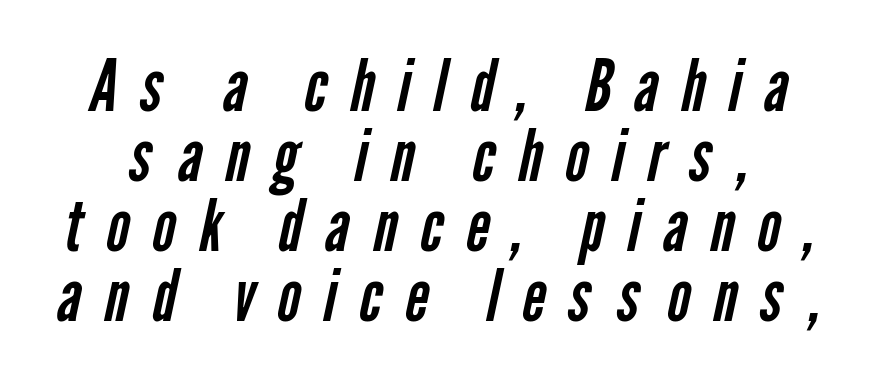
{"serif": "no", "bold": "no", "weight": "regular", "width": "condensed", "stroke_contrast": "low", "x_height": "medium", "monospaced": "no", "underline": "no", "line_spacing": "tight", "line_spacing_ratio": 0.97, "letter_spacing": "wide", "letter_spacing_em": 0.32, "glyph_px": 72}
